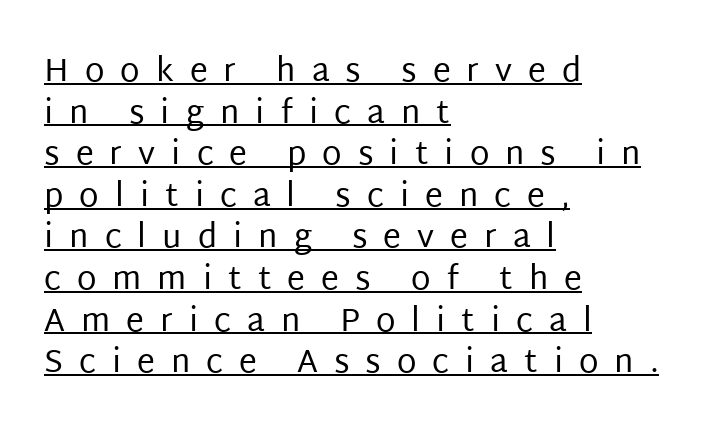
The image shows 32 px regular-weight sans-serif type, upright; set left-aligned, normal line spacing (1.3x), unusually wide letter spacing (+0.5 em), underlined; low stroke contrast and a large x-height.
